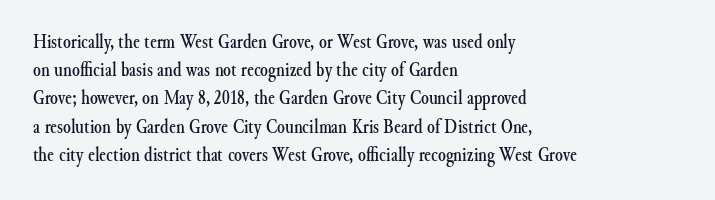
Quick note: interline space is typical. Layout note: lines flush left. The tracking reads as untouched default to a designer's eye. The passage shown is not underscored anywhere. The type sits square on the baseline with zero lean.
